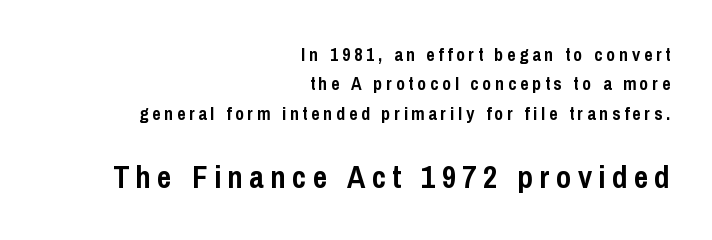
The image shows 31 px semibold, condensed sans-serif type, upright; set right-aligned, normal line spacing (1.63x), unusually wide letter spacing (+0.21 em), not underlined; the second (bottom) block is 1.72x larger; low stroke contrast and a medium x-height.
